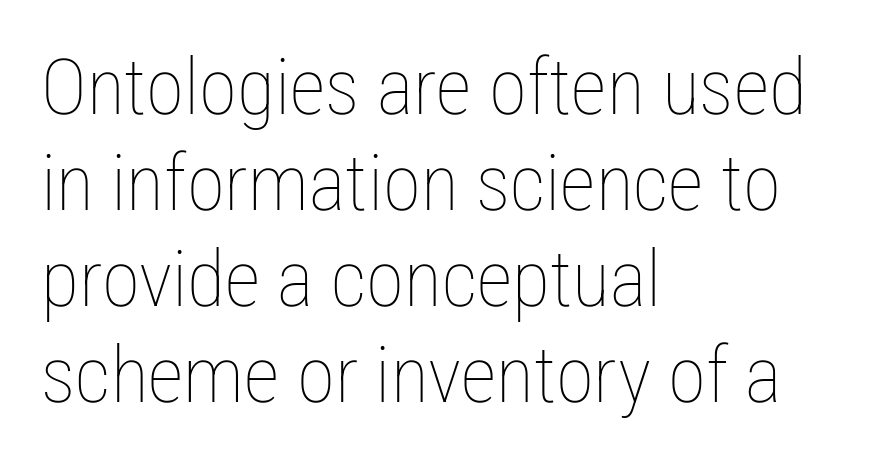
Is the letter spacing exaggerated? No — it looks like the ordinary default. These lines stack with their left ends in a neat column. Do the characters align in a grid? No, the font is proportional. Words float on clear page, feet unadorned. The letters stand straight up with perfectly vertical stems.
